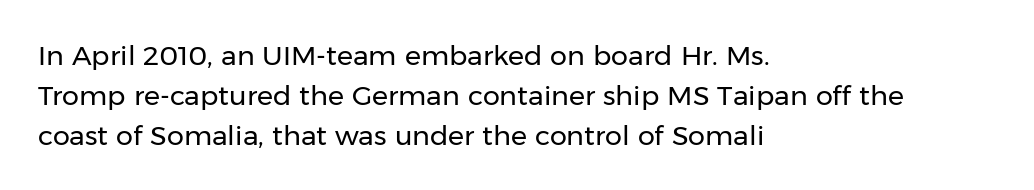
Italic: no, the glyphs are upright roman. Observe the ordinary spacing: letters are neighbours, not strangers. Line spacing here is normal. The zone under the glyphs is completely vacant. These lines stack with their left ends in a neat column.
